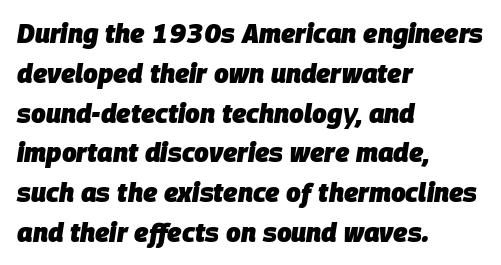
Q: Is the text bold? A: Yes.
Q: Is the text italic (slanted)? A: Yes, it leans right by about 9 degrees.
Q: Is the text underlined? A: No.
Q: How is the paragraph aligned? A: Left-aligned.
Q: Is the spacing between letters normal or unusually wide? A: Normal.
Q: Is the spacing between lines tight, normal or loose? A: Normal.
